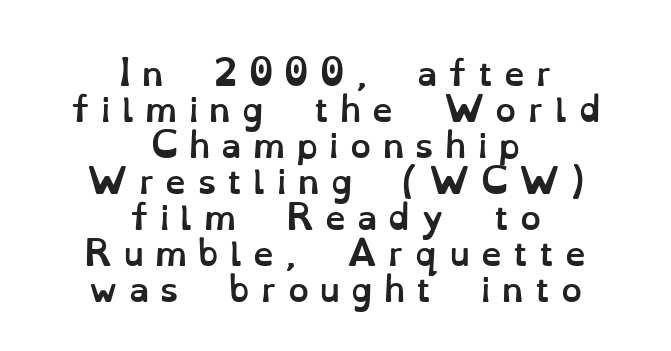
{"italic": "no", "bold": "yes", "weight": "semibold", "width": "normal", "stroke_contrast": "low", "x_height": "small", "monospaced": "no", "underline": "no", "align": "center", "line_spacing": "tight", "line_spacing_ratio": 1.09, "letter_spacing": "wide", "letter_spacing_em": 0.34, "glyph_px": 33}
